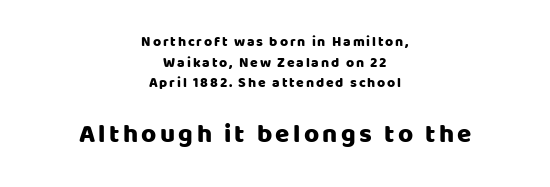
Where is the straight margin? There isn't one; the lines are centered. Successive baselines arrive at the customary interval. Note: smaller setting up top, larger setting below. The gap between lines stays unmarked.
